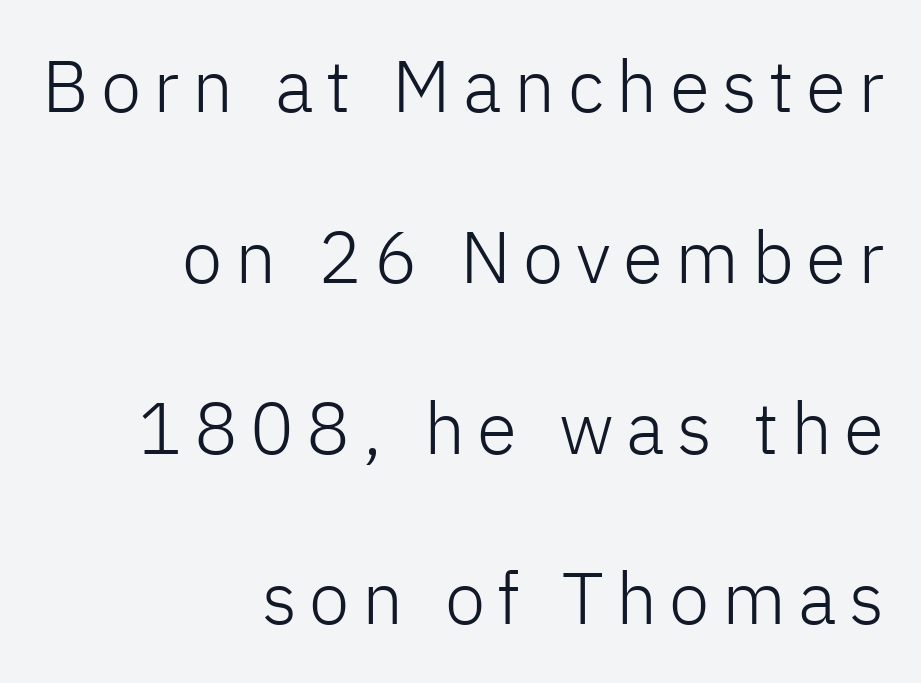
The image shows 73 px light sans-serif type, upright; set right-aligned, loose line spacing (2.34x), not underlined; low stroke contrast and a medium x-height.
